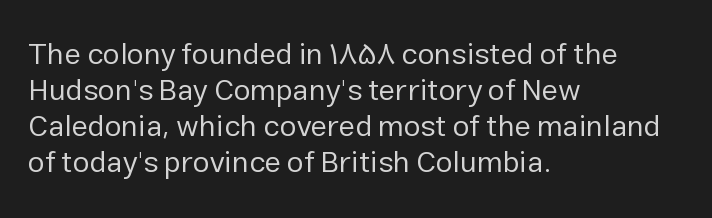
The image shows 30 px regular-weight sans-serif type, upright; set left-aligned, line spacing 1.2x, normal letter spacing, not underlined; low stroke contrast and a medium x-height.
